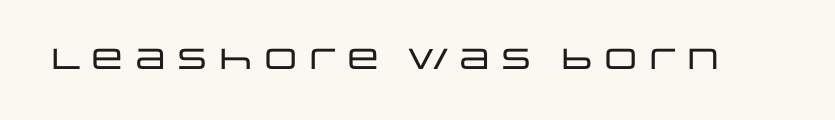
The image shows 29 px wide sans-serif type, upright; set normal letter spacing, not underlined; low stroke contrast and a large x-height.
